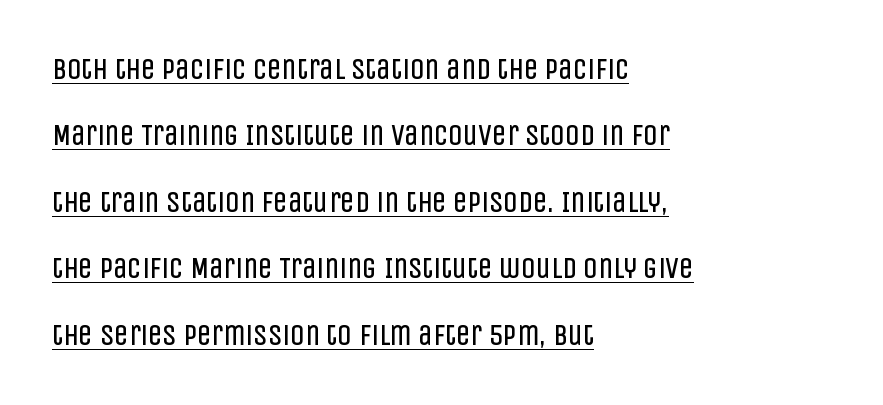
The rendering uses a large line-height, opening up the rows. The type sits square on the baseline with zero lean. Stems here are at most as thick as an everyday book face. This sample is left-justified, so line endings fall wherever the words run out.
